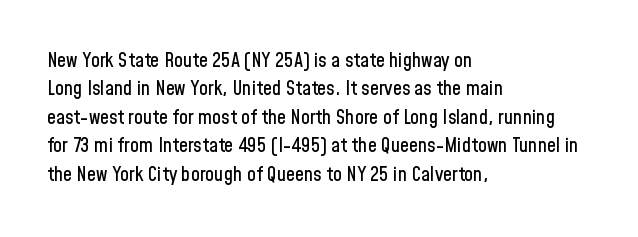
{"italic": "no", "underline": "no", "align": "left", "line_spacing": "normal", "line_spacing_ratio": 1.42, "letter_spacing": "normal", "letter_spacing_em": 0.0, "glyph_px": 20}
